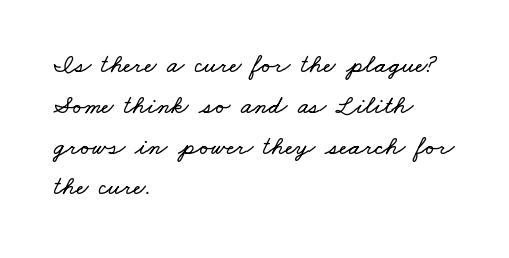
The area under the type is left untouched. Does the leading feel generous? No, just average. Does extra space separate the letters? No, they use regular spacing. Casual observation: everything's shoved over to the left.
